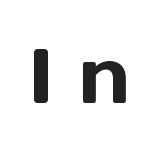
{"serif": "no", "italic": "no", "width": "normal", "x_height": "medium", "monospaced": "no", "underline": "no", "letter_spacing": "wide", "letter_spacing_em": 0.31, "glyph_px": 76}
